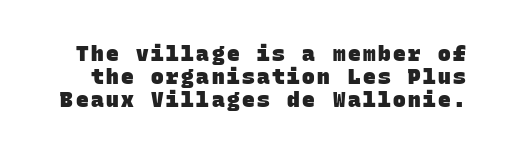
Q: Is the text bold? A: Yes.
Q: Is the text underlined? A: No.
Q: Is the spacing between lines tight, normal or loose? A: Tight.
